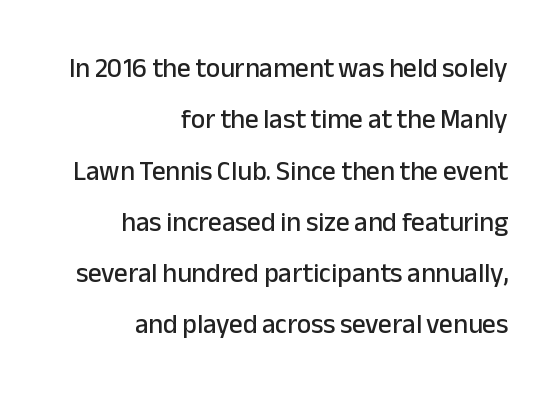
Tracking value appears to be zero — textbook default spacing. Italic: no, the glyphs are upright roman. Words float on clear page, feet unadorned. The passage is arranged like a letterhead date or caption credit — flush right. A great deal of white space separates one row of letters from the next.
